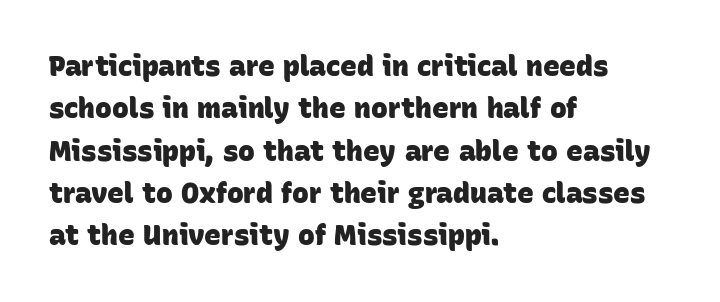
Q: Is the text bold? A: Yes.
Q: Is the typeface a serif or a sans-serif typeface? A: Sans-serif.
Q: Is the text underlined? A: No.
Q: How is the paragraph aligned? A: Left-aligned.
Q: Is the spacing between letters normal or unusually wide? A: Normal.
Q: Is the spacing between lines tight, normal or loose? A: Normal.
Q: Width (condensed, normal, or wide)? A: Normal.
Q: Stroke contrast? A: Low.
Q: x-height? A: Large.
Q: Monospaced? A: No.
